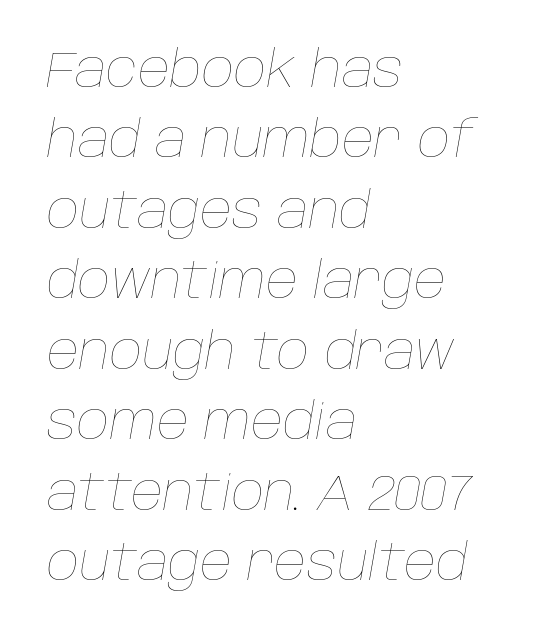
Letter spacing: default. The specimen reads as italic at a glance. Descenders hang freely into open space. Looks like regular typesetting: each glyph gets only the width it needs.
